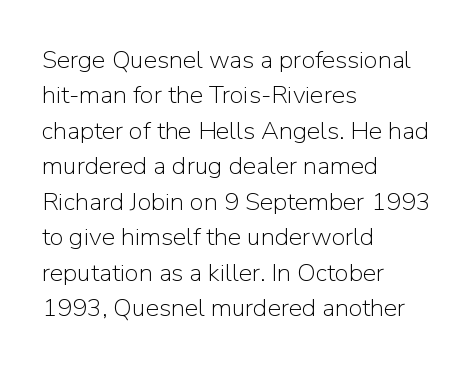
Plain, unruled lines of type. Is the type heavy? It reads as light-to-regular instead. Interline gaps are of average width in this sample. In terms of posture, this sample is upright. These lines are set flush left with a ragged right edge. Nothing unusual about the tracking: characters are spaced as the font intends.
